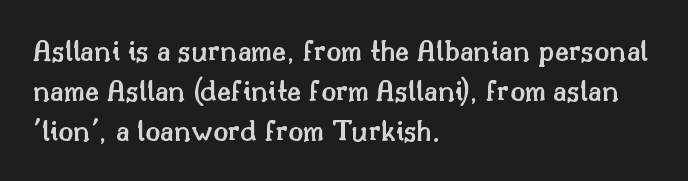
Q: Is the text bold? A: Semi-bold.
Q: Is the text italic (slanted)? A: No, it is upright.
Q: Is the typeface a serif or a sans-serif typeface? A: Serif.
Q: Is the text underlined? A: No.
Q: How is the paragraph aligned? A: Left-aligned.
Q: Is the spacing between letters normal or unusually wide? A: Normal.
Q: Is the spacing between lines tight, normal or loose? A: Normal.
Q: Width (condensed, normal, or wide)? A: Normal.
Q: Stroke contrast? A: Medium.
Q: x-height? A: Small.
Q: Monospaced? A: No.
